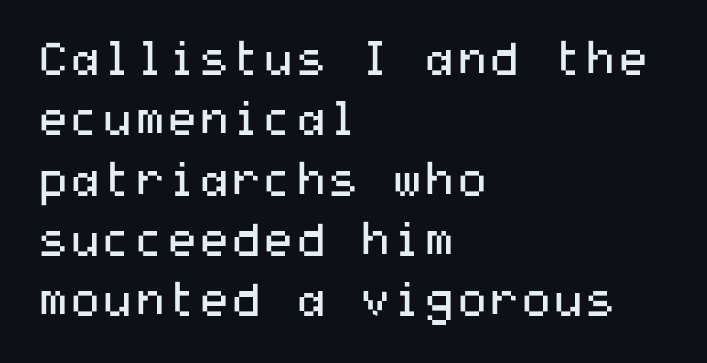
{"serif": "no", "italic": "no", "bold": "no", "weight": "regular", "width": "wide", "stroke_contrast": "medium", "x_height": "medium", "underline": "no", "align": "left", "line_spacing": "normal", "line_spacing_ratio": 1.31, "letter_spacing": "normal", "letter_spacing_em": 0.0, "glyph_px": 46}
